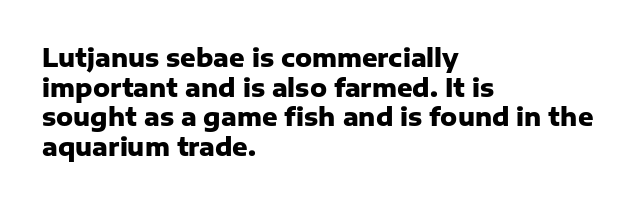
Nobody drew a line under any word here. The lettering stays uniformly vertical, giving the passage a roman look. Each word holds together tightly as a unit, with standard inter-letter gaps. A student would call this left alignment; a typographer would say flush left, rag right. Typographic density is high because the face is bold.
